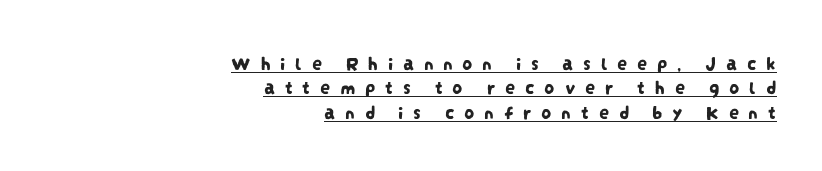
The image shows 20 px text type; set right-aligned, line spacing 1.22x, unusually wide letter spacing (+0.48 em), underlined.
